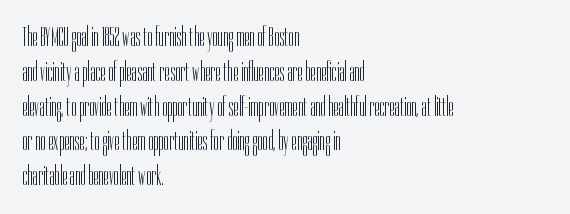
Q: Is the text bold? A: No.
Q: Is the text italic (slanted)? A: No, it is upright.
Q: Is the text underlined? A: No.
Q: How is the paragraph aligned? A: Left-aligned.
Q: Is the spacing between letters normal or unusually wide? A: Normal.
Q: Is the spacing between lines tight, normal or loose? A: Normal.
